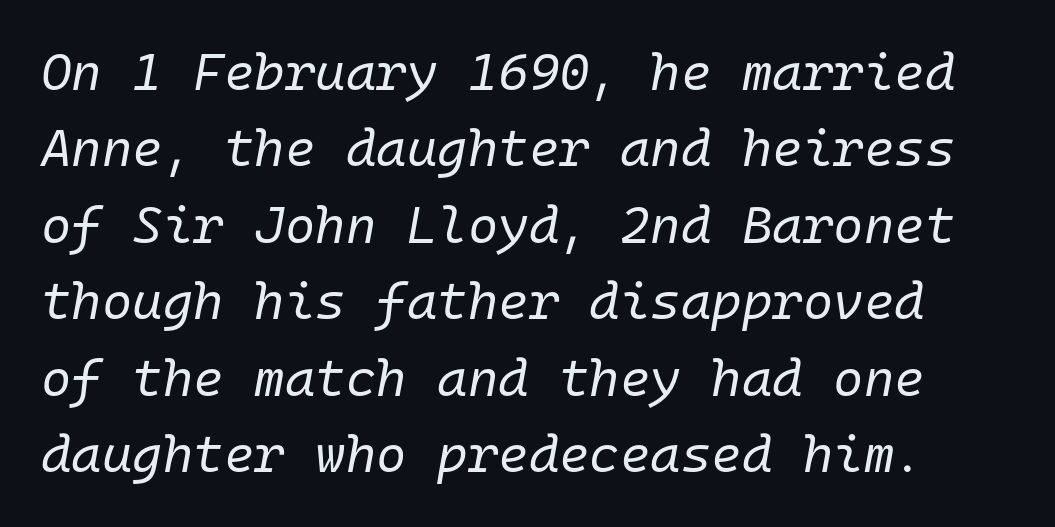
Q: Is the text bold? A: No.
Q: Is the text italic (slanted)? A: Yes, it leans right by about 10 degrees.
Q: Is the text underlined? A: No.
Q: Is the spacing between letters normal or unusually wide? A: Normal.
Q: Is the spacing between lines tight, normal or loose? A: Normal.
Q: Width (condensed, normal, or wide)? A: Normal.
Q: Stroke contrast? A: Low.
Q: x-height? A: Medium.
Q: Monospaced? A: Yes.
